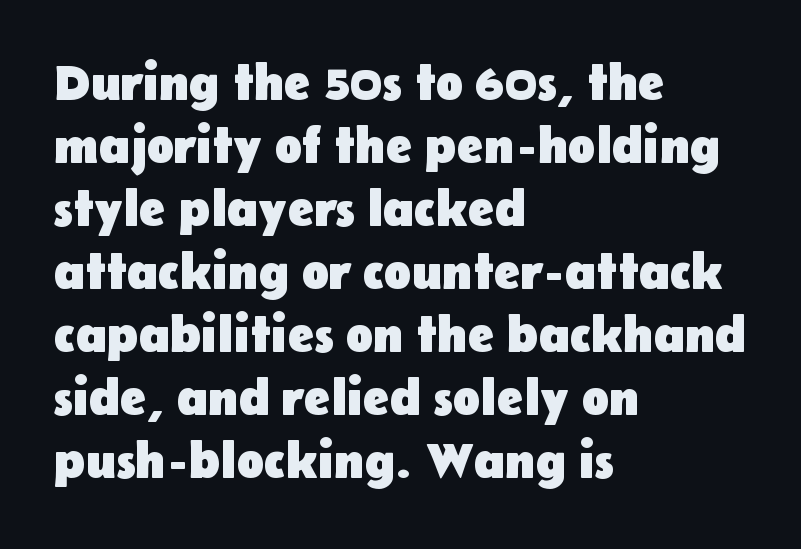
Visually the block forms a straight wall on the left and a jagged coastline on the right. Character widths vary here, with narrow letters taking less room than wide ones. The strokes are fattened all the way to bold. Honestly, there is no underline to notice here at all. This sample uses plain, unmodified letter spacing. The passage shown stacks its lines at a standard gap.
